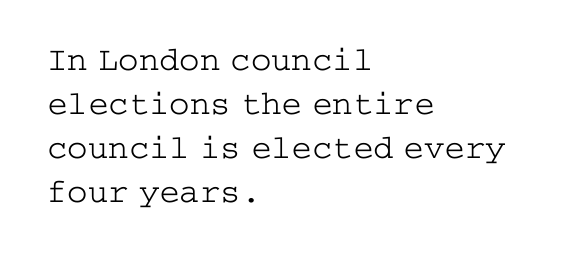
Q: Is the text bold? A: No.
Q: Is the text italic (slanted)? A: No, it is upright.
Q: Is the typeface a serif or a sans-serif typeface? A: Serif.
Q: Is the text underlined? A: No.
Q: How is the paragraph aligned? A: Left-aligned.
Q: Is the spacing between letters normal or unusually wide? A: Normal.
Q: Is the spacing between lines tight, normal or loose? A: Normal.
Q: Width (condensed, normal, or wide)? A: Wide.
Q: Stroke contrast? A: Low.
Q: x-height? A: Medium.
